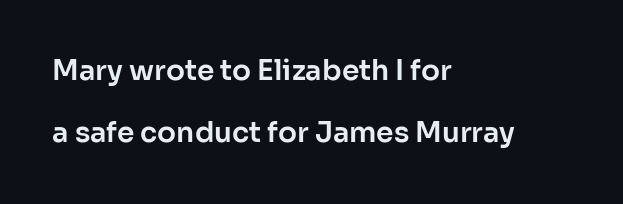
Tall strokes in this sample are plumb rather than angled. Stroke terminals: plain, sans-serif. Is this a fixed-width face? No — the glyphs have proportional, varying widths. Summary of vertical rhythm: relaxed, with wide interline spacing.
